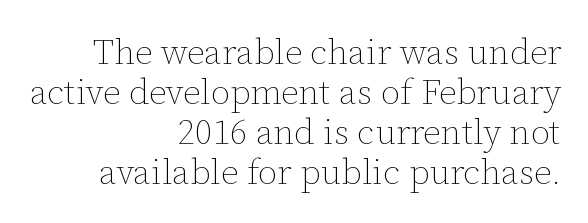
Q: Is the text bold? A: No.
Q: Is the text italic (slanted)? A: No, it is upright.
Q: Is the text underlined? A: No.
Q: How is the paragraph aligned? A: Right-aligned.
Q: Is the spacing between letters normal or unusually wide? A: Normal.
Q: Is the spacing between lines tight, normal or loose? A: Tight.
Q: Width (condensed, normal, or wide)? A: Normal.
Q: Stroke contrast? A: Low.
Q: x-height? A: Medium.
Q: Monospaced? A: No.
